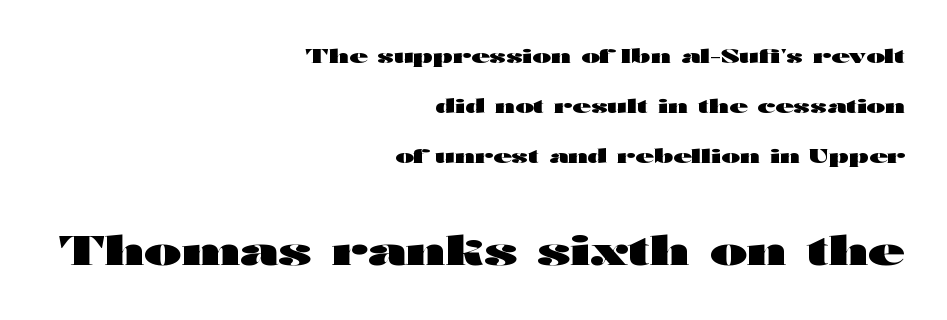
{"italic": "no", "bold": "yes", "weight": "heavy", "width": "wide", "stroke_contrast": "high", "x_height": "medium", "monospaced": "no", "underline": "no", "align": "right", "line_spacing": "loose", "line_spacing_ratio": 2.49, "letter_spacing": "normal", "letter_spacing_em": 0.0, "larger_block": "second", "size_ratio": 2.0, "glyph_px": 40}
